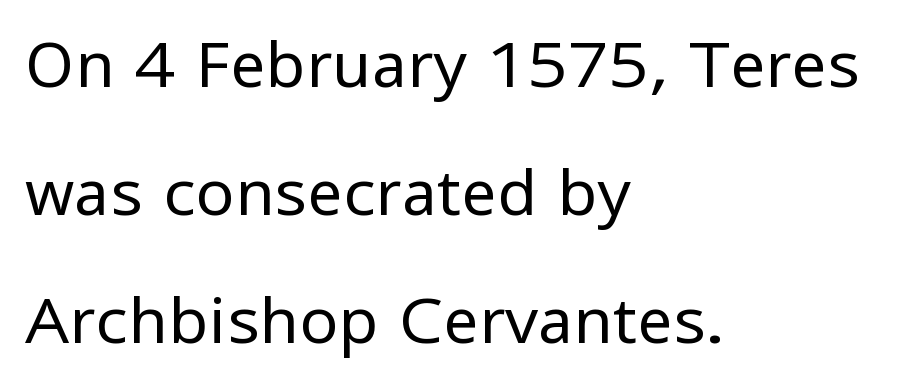
Q: Is the text bold? A: No.
Q: Is the text italic (slanted)? A: No, it is upright.
Q: Is the typeface a serif or a sans-serif typeface? A: Sans-serif.
Q: Is the text underlined? A: No.
Q: How is the paragraph aligned? A: Left-aligned.
Q: Is the spacing between letters normal or unusually wide? A: Normal.
Q: Is the spacing between lines tight, normal or loose? A: Loose.
Q: Width (condensed, normal, or wide)? A: Normal.
Q: Stroke contrast? A: Low.
Q: x-height? A: Medium.
Q: Monospaced? A: No.
